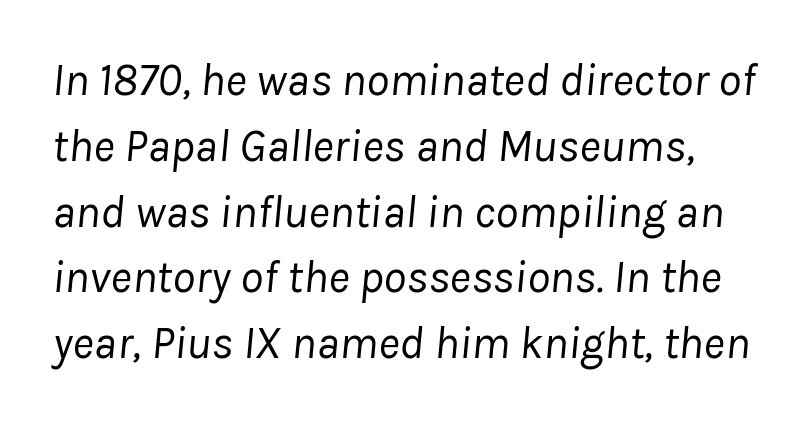
{"italic": "yes", "lean": "right", "slant_degrees": 8, "bold": "no", "weight": "regular", "width": "normal", "stroke_contrast": "low", "x_height": "medium", "monospaced": "no", "underline": "no", "line_spacing": "normal", "line_spacing_ratio": 1.43, "letter_spacing": "normal", "letter_spacing_em": 0.0, "glyph_px": 46}
